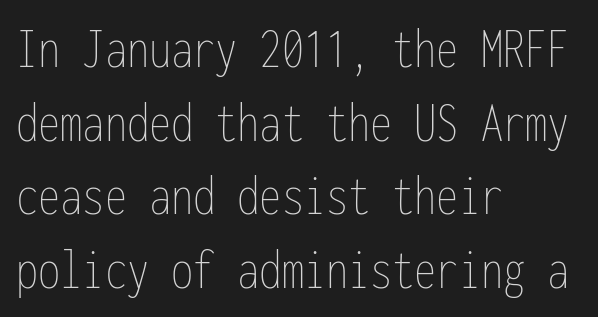
The image shows 59 px thin, condensed type, upright, monospaced; set left-aligned, normal line spacing (1.25x), normal letter spacing, not underlined; low stroke contrast and a medium x-height.
